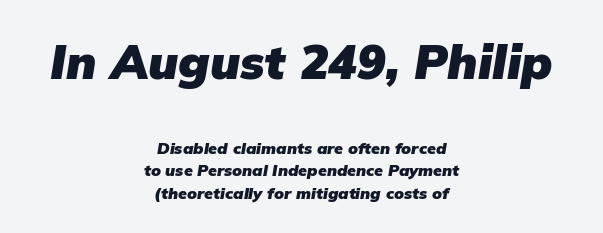
Q: Is the text bold? A: Yes.
Q: Is the text italic (slanted)? A: Yes, it leans right by about 9 degrees.
Q: Is the text underlined? A: No.
Q: How is the paragraph aligned? A: Centered.
Q: Is the spacing between letters normal or unusually wide? A: Normal.
Q: Is the spacing between lines tight, normal or loose? A: Normal.
Q: Which block of text is set in a larger size, the first (top) or the second (bottom)? A: The first (top) one.
Q: Width (condensed, normal, or wide)? A: Normal.
Q: Stroke contrast? A: Low.
Q: x-height? A: Medium.
Q: Monospaced? A: No.
